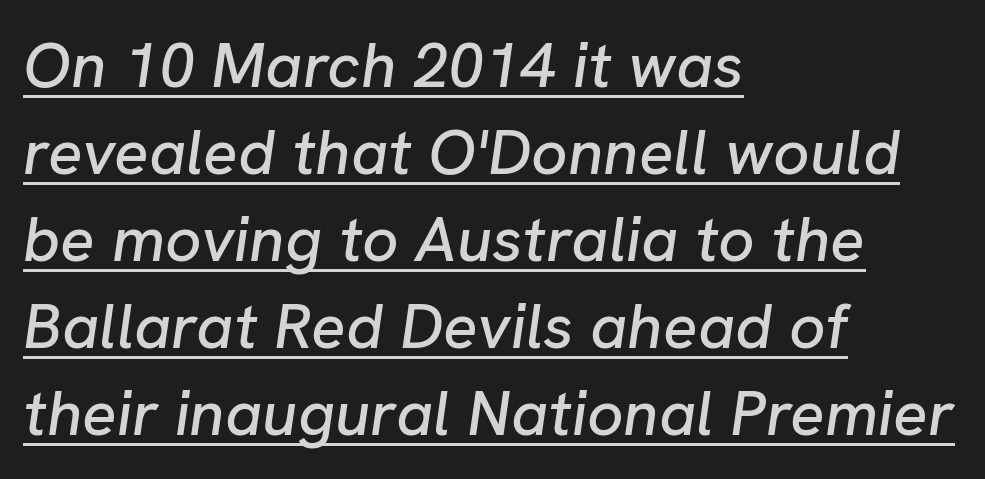
The image shows 64 px text type, italic (leaning right); set left-aligned, normal line spacing (1.36x), normal letter spacing, underlined; low stroke contrast and a medium x-height.
